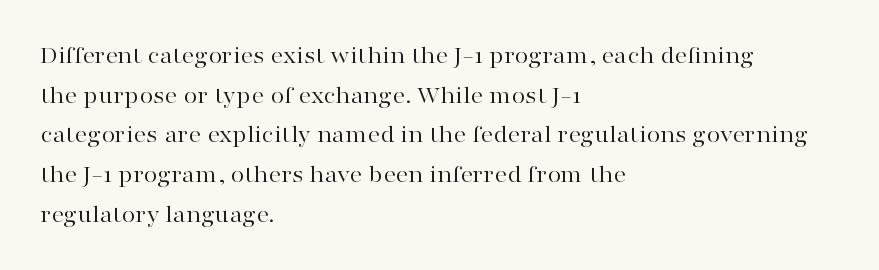
Q: Is the text bold? A: No.
Q: Is the text italic (slanted)? A: No, it is upright.
Q: Is the text underlined? A: No.
Q: How is the paragraph aligned? A: Left-aligned.
Q: Is the spacing between letters normal or unusually wide? A: Normal.
Q: Is the spacing between lines tight, normal or loose? A: Normal.
